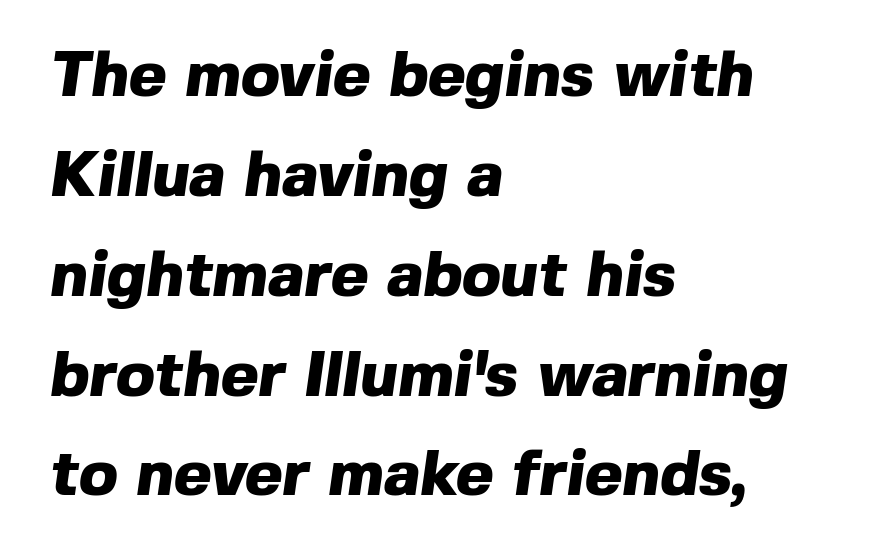
{"serif": "no", "bold": "yes", "weight": "heavy", "width": "normal", "x_height": "medium", "monospaced": "no", "underline": "no", "align": "left", "line_spacing": "normal", "line_spacing_ratio": 1.56, "letter_spacing": "normal", "letter_spacing_em": 0.0, "glyph_px": 64}
